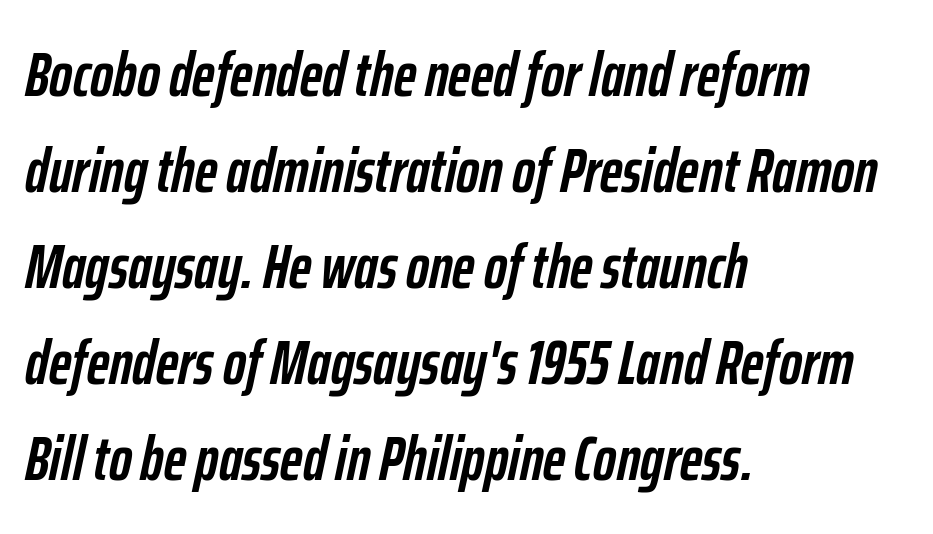
Honestly, the letter spacing is just normal — you wouldn't notice it. The face used here has a pronounced slope to its letters. Line starts are locked; line ends wander. Spacing verdict: proportional, widths tailored to each character. Does the leading feel generous? No, just average.
